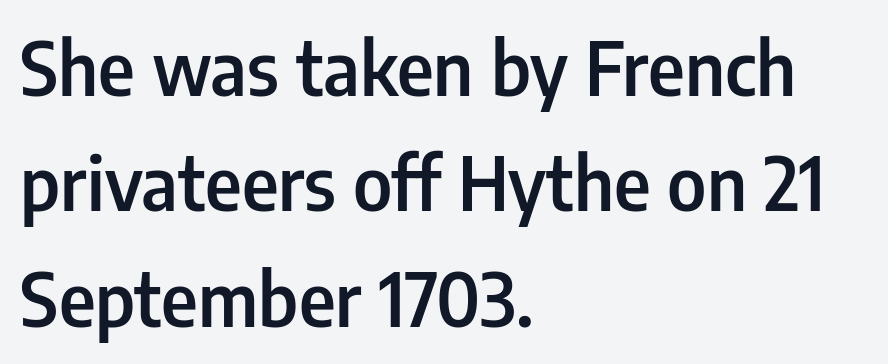
The ragged edge is on the right, which tells us the setting is flush left. The string is rendered with underlining switched off. Designer's note — italics off, roman on. Is the type bold? Partly — it's a semibold, heavier than regular but not fully bold. Here the designer chose a conventional face with non-uniform glyph widths. This sample uses a sans-serif face.
